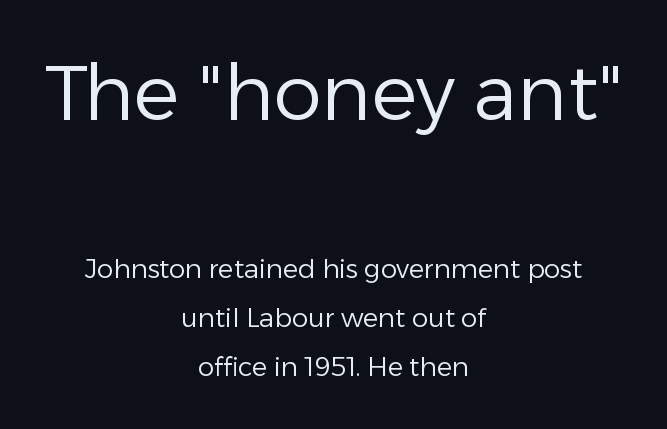
Q: Is the text bold? A: No.
Q: Is the text italic (slanted)? A: No, it is upright.
Q: Is the typeface a serif or a sans-serif typeface? A: Sans-serif.
Q: Is the text underlined? A: No.
Q: How is the paragraph aligned? A: Centered.
Q: Is the spacing between letters normal or unusually wide? A: Normal.
Q: Which block of text is set in a larger size, the first (top) or the second (bottom)? A: The first (top) one.
Q: Width (condensed, normal, or wide)? A: Normal.
Q: Stroke contrast? A: Low.
Q: x-height? A: Medium.
Q: Monospaced? A: No.
